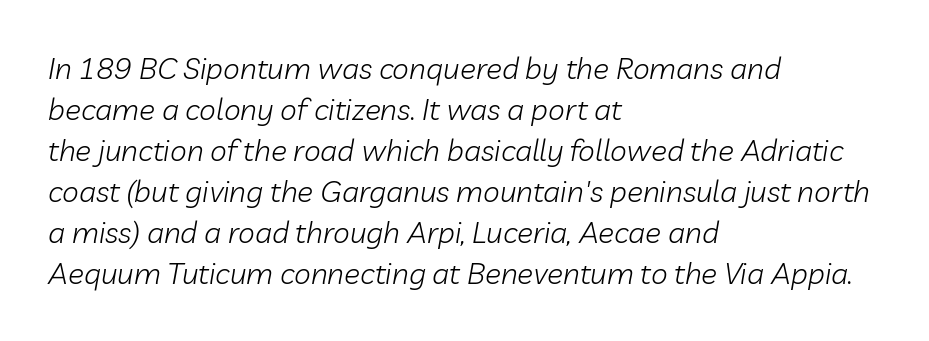
The image shows 30 px light type, italic (leaning right); set left-aligned, normal line spacing (1.37x), normal letter spacing, not underlined; low stroke contrast and a medium x-height.
